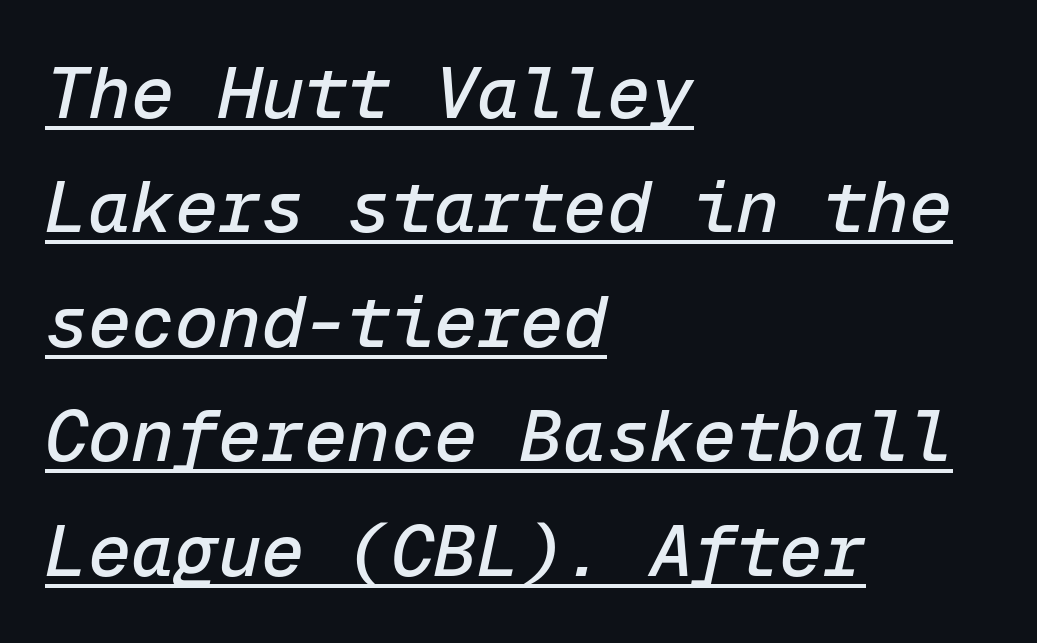
{"italic": "yes", "lean": "right", "slant_degrees": 12, "width": "normal", "stroke_contrast": "low", "x_height": "medium", "monospaced": "yes", "underline": "yes", "align": "left", "line_spacing": "normal", "line_spacing_ratio": 1.59, "letter_spacing": "normal", "letter_spacing_em": 0.0, "glyph_px": 72}
